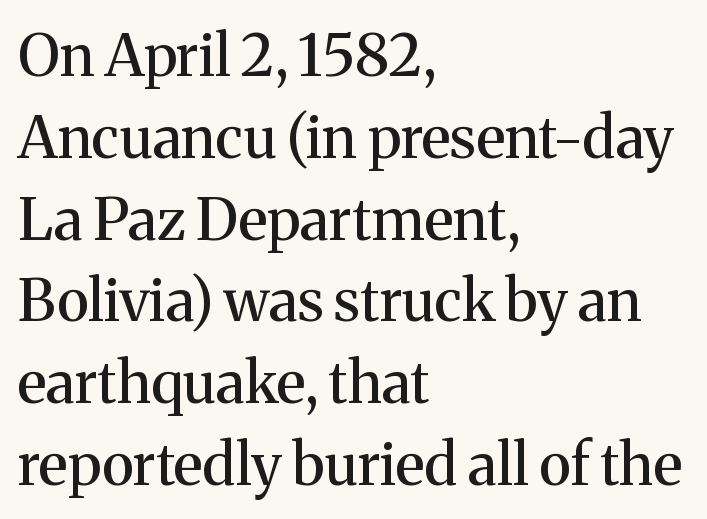
The image shows 58 px serif type, upright; set left-aligned, normal line spacing (1.41x), normal letter spacing, not underlined; medium stroke contrast and a medium x-height.
